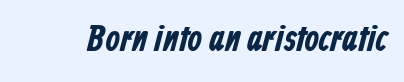
A clean baseline with only descenders dipping below it. Note the varied advance widths — an 'i' is clearly narrower than an 'm'. Heft: maximum for text — a bold. Tracking here is standard; glyphs follow each other at the usual distance.
